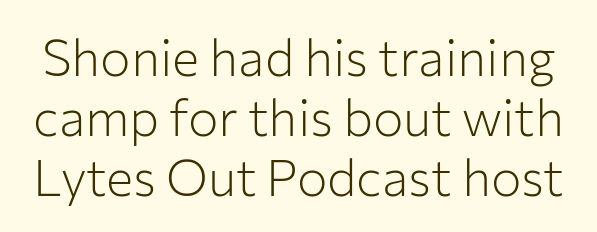
The image shows 51 px light sans-serif type, upright; set line spacing 1.18x, normal letter spacing, not underlined; low stroke contrast and a medium x-height.
